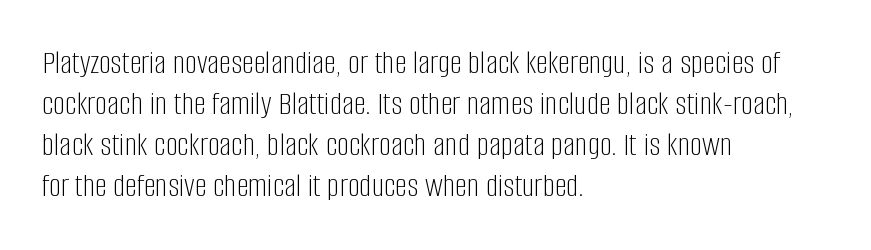
The gap between lines stays unmarked. The font family rendered here belongs to the sans-serif group. A typesetter would call this zero additional tracking. Casual observation: everything's shoved over to the left.
